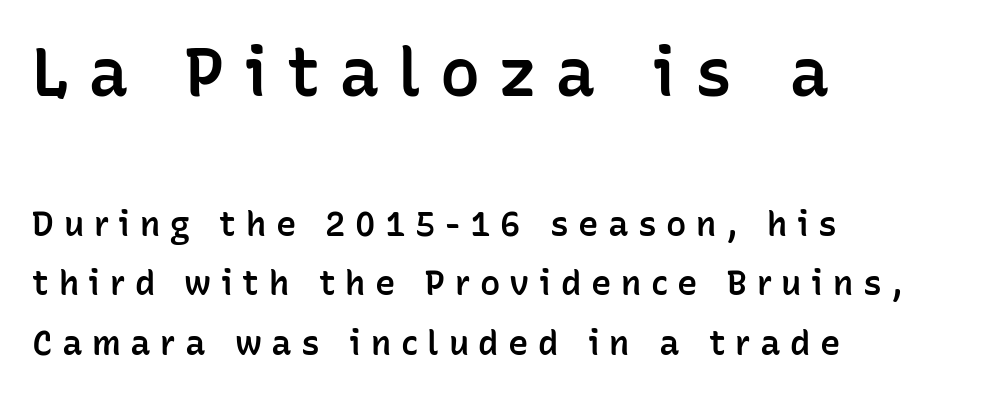
Does the copy run flush right? No — it runs flush left. This sample uses a sans-serif face. The passage shown begins with its larger block and ends with its smaller one. A typesetter would mark this as roman, not italic. Each glyph is drawn with semibold strokes, heavier than normal yet not fully bold.
